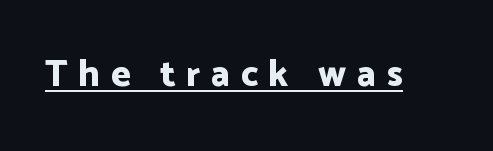
{"serif": "no", "italic": "no", "bold": "yes", "weight": "bold", "width": "normal", "stroke_contrast": "low", "x_height": "medium", "monospaced": "no", "underline": "yes", "letter_spacing": "wide", "letter_spacing_em": 0.29, "glyph_px": 37}
